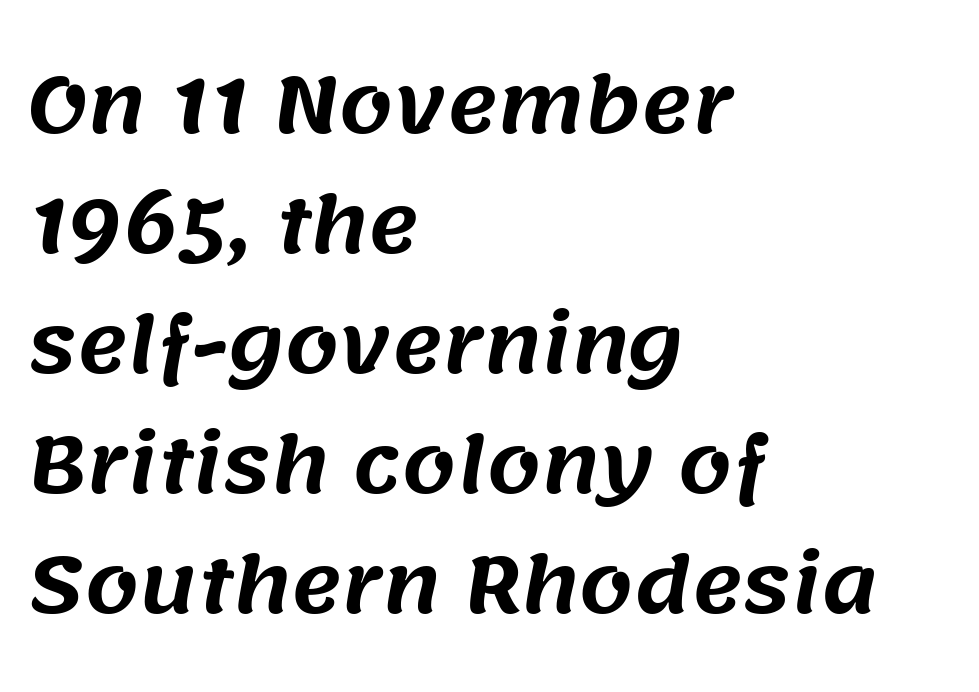
Q: Is the typeface a serif or a sans-serif typeface? A: Sans-serif.
Q: Is the text underlined? A: No.
Q: How is the paragraph aligned? A: Left-aligned.
Q: Is the spacing between letters normal or unusually wide? A: Normal.
Q: Is the spacing between lines tight, normal or loose? A: Normal.
Q: Width (condensed, normal, or wide)? A: Normal.
Q: Stroke contrast? A: Medium.
Q: x-height? A: Large.
Q: Monospaced? A: No.
